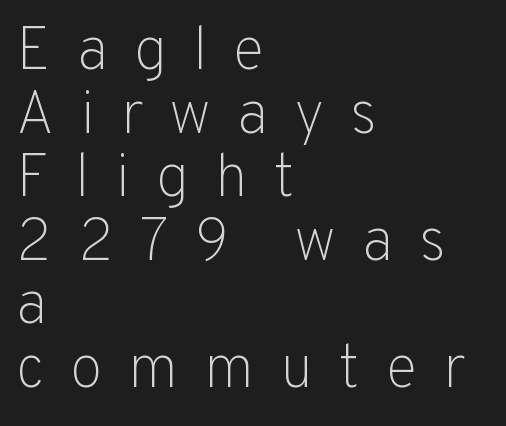
Lines of text with bare space underneath. The letters advance in unequal steps, a hallmark of proportional type. Someone cranked the tracking dial way up on this one. The line-height multiplier appears low, near solid setting. Regarding serifs, this sample does without them.
